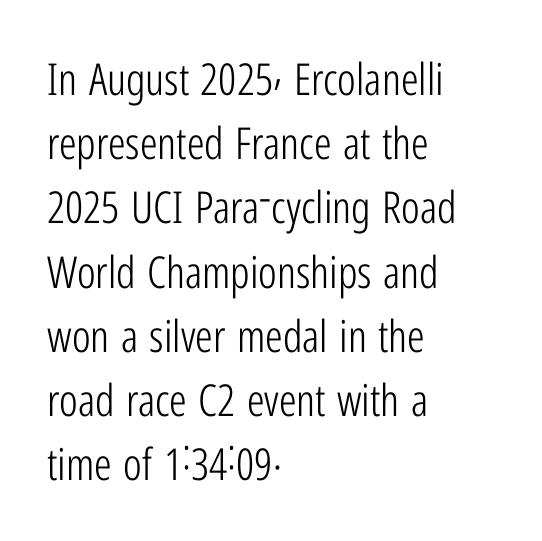
{"serif": "no", "italic": "no", "bold": "no", "weight": "light", "width": "condensed", "stroke_contrast": "low", "x_height": "medium", "monospaced": "no", "underline": "no", "align": "left", "line_spacing": "normal", "line_spacing_ratio": 1.46, "letter_spacing": "normal", "letter_spacing_em": 0.0, "glyph_px": 44}
